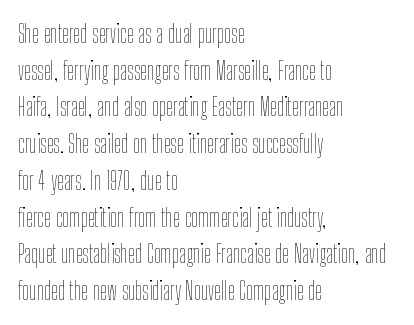
Q: Is the text bold? A: No.
Q: Is the text italic (slanted)? A: No, it is upright.
Q: Is the text underlined? A: No.
Q: How is the paragraph aligned? A: Left-aligned.
Q: Is the spacing between letters normal or unusually wide? A: Normal.
Q: Is the spacing between lines tight, normal or loose? A: Normal.
